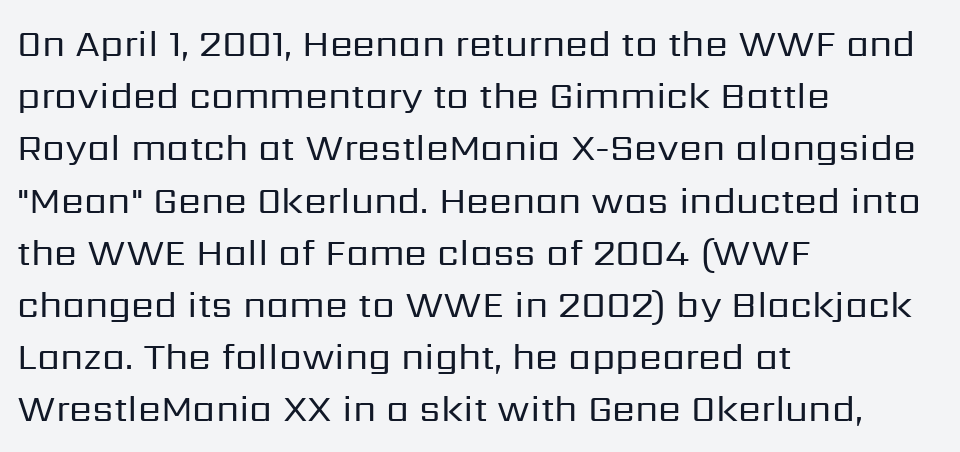
Q: Is the text bold? A: No.
Q: Is the text italic (slanted)? A: No, it is upright.
Q: Is the typeface a serif or a sans-serif typeface? A: Sans-serif.
Q: Is the text underlined? A: No.
Q: How is the paragraph aligned? A: Left-aligned.
Q: Is the spacing between letters normal or unusually wide? A: Normal.
Q: Is the spacing between lines tight, normal or loose? A: Normal.
Q: Width (condensed, normal, or wide)? A: Normal.
Q: Stroke contrast? A: Low.
Q: x-height? A: Medium.
Q: Monospaced? A: No.
